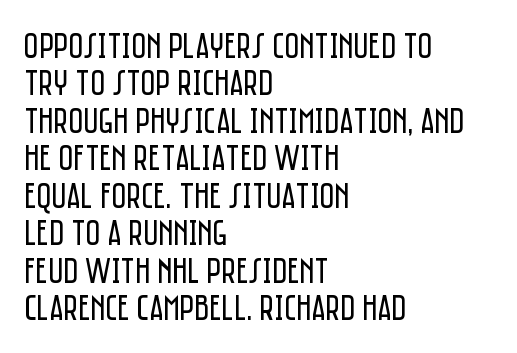
A sans-serif font was chosen for this passage. The rendering keeps characters at their native spacing. Stem width sits at or under what a default text font uses. The area under the type is left untouched. The ragged edge is on the right, which tells us the setting is flush left. You could barely slide anything between these rows.
